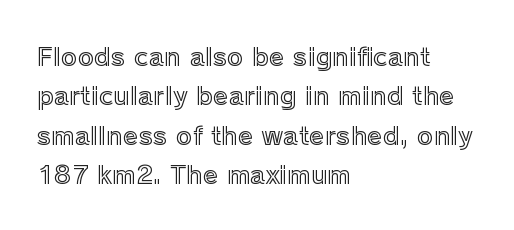
The image shows 25 px text type, upright; set left-aligned, normal line spacing (1.58x), normal letter spacing, not underlined.
